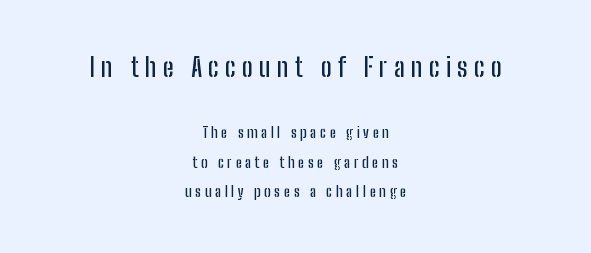
The image shows 26 px text type, upright; set centered, loose line spacing (1.97x), unusually wide letter spacing (+0.24 em), not underlined; the first (top) block is 1.73x larger.
